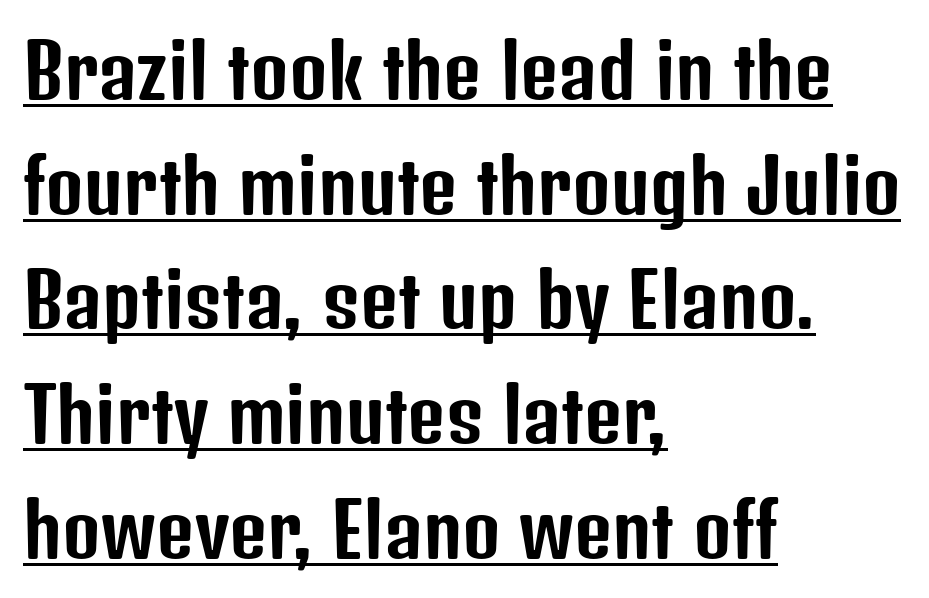
The axis of the letterforms is exactly vertical. A classic flush-left, rag-right setting is used for this passage. Each word holds together tightly as a unit, with standard inter-letter gaps. Honestly, the row spacing looks completely unremarkable. Proportional: the letters do not fall into vertical columns. Note: no serifs on the glyphs.
